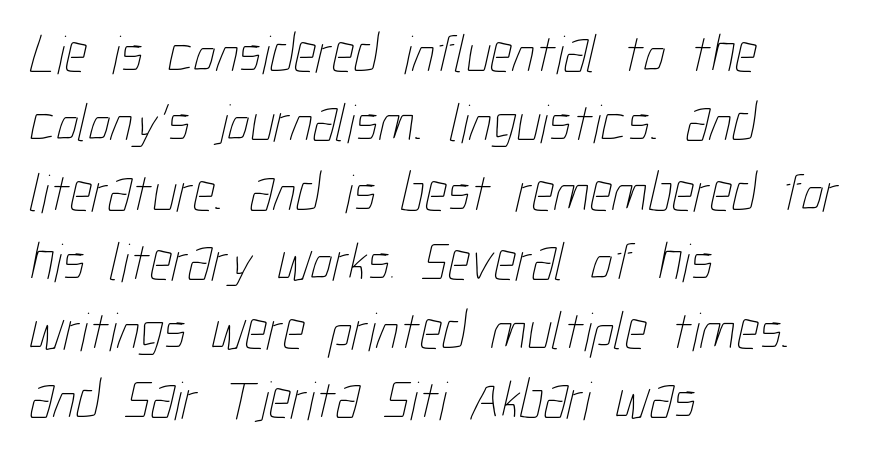
Counters stay open thanks to moderate or lighter strokes. In CSS terms this would be text-align: left. Is the letter spacing exaggerated? No — it looks like the ordinary default. Nobody drew a line under any word here. The space between consecutive lines is moderate.
